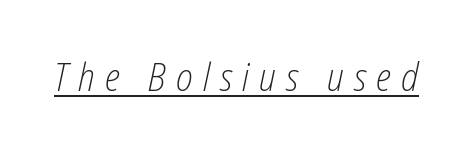
{"italic": "yes", "lean": "right", "slant_degrees": 12, "bold": "no", "weight": "light", "width": "condensed", "stroke_contrast": "low", "x_height": "medium", "monospaced": "no", "underline": "yes", "letter_spacing": "wide", "letter_spacing_em": 0.26, "glyph_px": 39}
